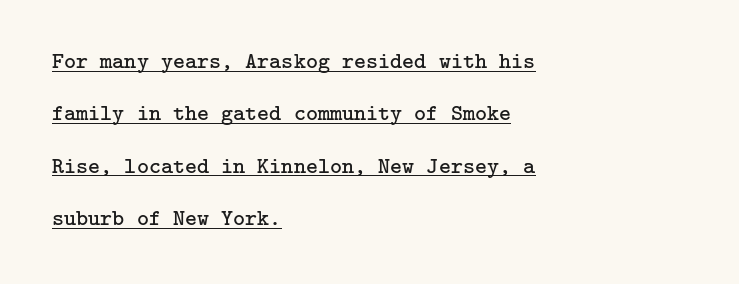
How would I describe the line gaps? Wide and relaxed. The horizontal fit of the characters is conventional and even. Leftover space on each line is placed entirely after the last word. The typesetter has applied underlining to the passage shown. No italicization has been applied; the sample stays upright. Each stroke keeps to a modest, everyday thickness or less.
